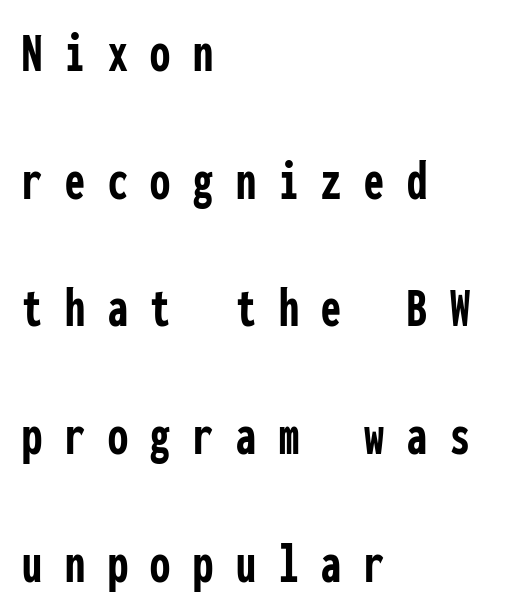
Caption: multi-line text, flush left, ragged right. The horizontal fit of the characters is loose and conspicuously gappy. Every character sits straight up, as roman type does. Anything drawn beneath the words? Only blank space. Font category for this specimen: sans-serif. If you measured baseline to baseline, you'd find a long distance.
